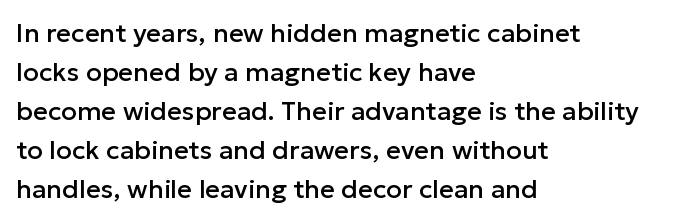
Q: Is the text italic (slanted)? A: No, it is upright.
Q: Is the text underlined? A: No.
Q: How is the paragraph aligned? A: Left-aligned.
Q: Is the spacing between letters normal or unusually wide? A: Normal.
Q: Is the spacing between lines tight, normal or loose? A: Normal.
